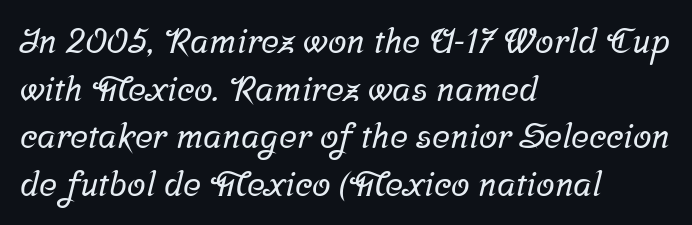
Underline: absent. Each new line begins a customary step beneath the previous one. Proportional: the letters do not fall into vertical columns. Characters follow at the spacing the type designer built in. The rendering anchors every line to the left-hand side.
